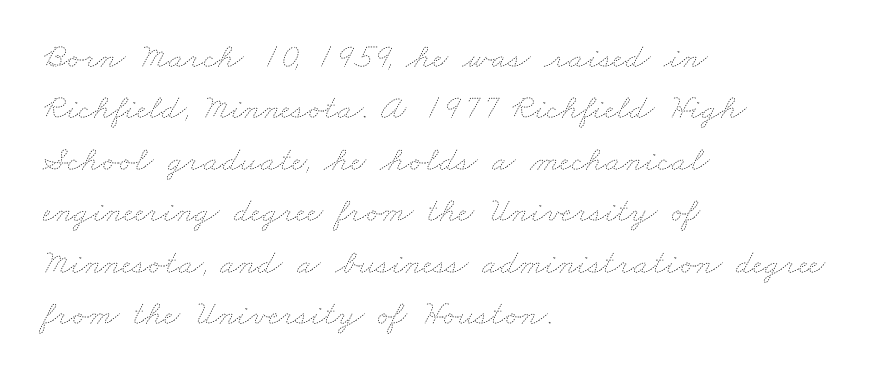
Q: Is the text bold? A: No.
Q: Is the text underlined? A: No.
Q: How is the paragraph aligned? A: Left-aligned.
Q: Is the spacing between letters normal or unusually wide? A: Normal.
Q: Is the spacing between lines tight, normal or loose? A: Normal.
Q: Width (condensed, normal, or wide)? A: Wide.
Q: Stroke contrast? A: Low.
Q: x-height? A: Small.
Q: Monospaced? A: No.
